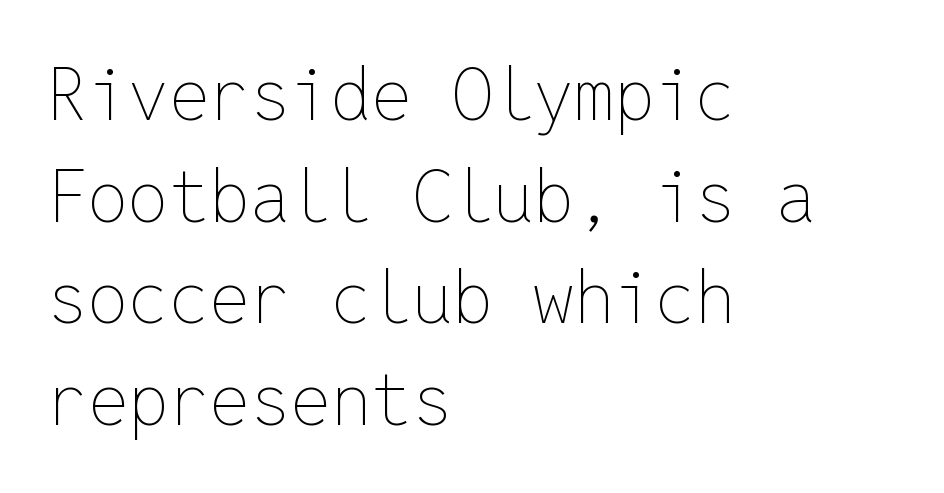
This sample uses an upright cut, with every glyph sitting square on the baseline. Characters follow at the spacing the type designer built in. This block has exactly the height ordinary leading produces. In CSS terms this would be text-align: left.
